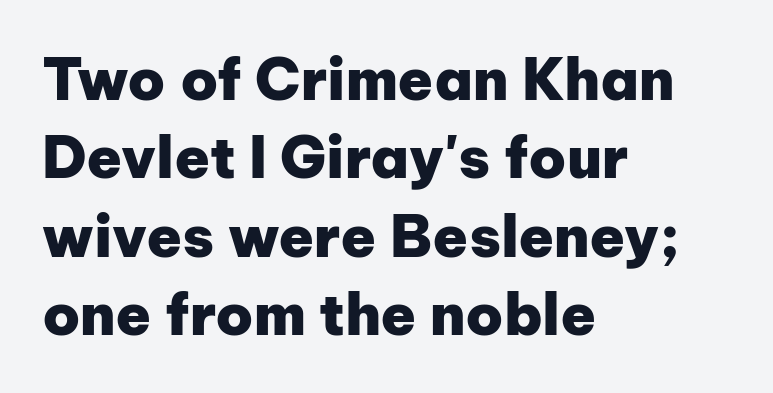
The passage shown is emphatically bold. The lettering holds an erect, upright posture throughout. Each row of text sits above clean, open space. The face used here is proportionally spaced, like ordinary book or web type. The leading is moderate, giving the passage an even texture. Short note: letters normally spaced.
